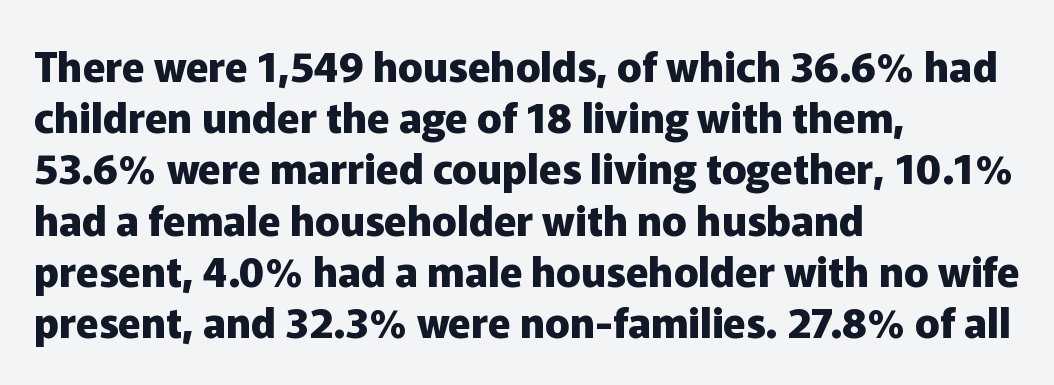
The image shows 41 px heavy sans-serif type, upright; set left-aligned, normal line spacing (1.25x), normal letter spacing, not underlined; low stroke contrast and a medium x-height.
